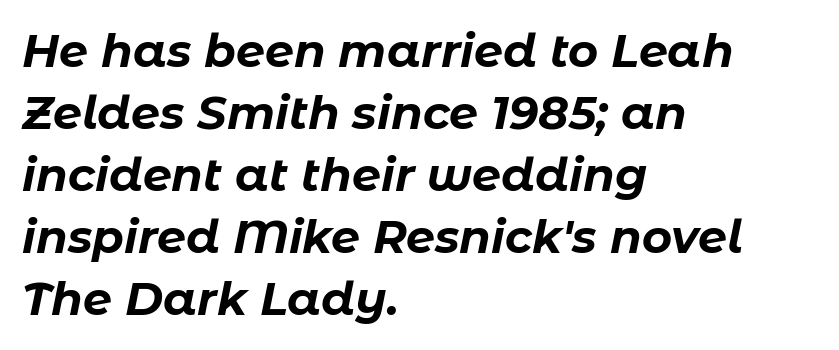
The image shows 46 px bold type, italic (leaning right); set left-aligned, normal line spacing (1.35x), normal letter spacing, not underlined; low stroke contrast and a medium x-height.
